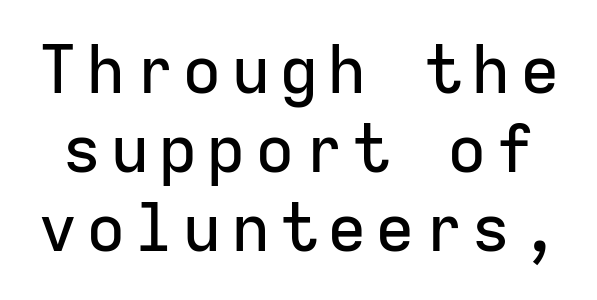
Q: Is the text italic (slanted)? A: No, it is upright.
Q: Is the typeface a serif or a sans-serif typeface? A: Sans-serif.
Q: Is the text underlined? A: No.
Q: Width (condensed, normal, or wide)? A: Normal.
Q: Stroke contrast? A: Low.
Q: x-height? A: Medium.
Q: Monospaced? A: Yes.
